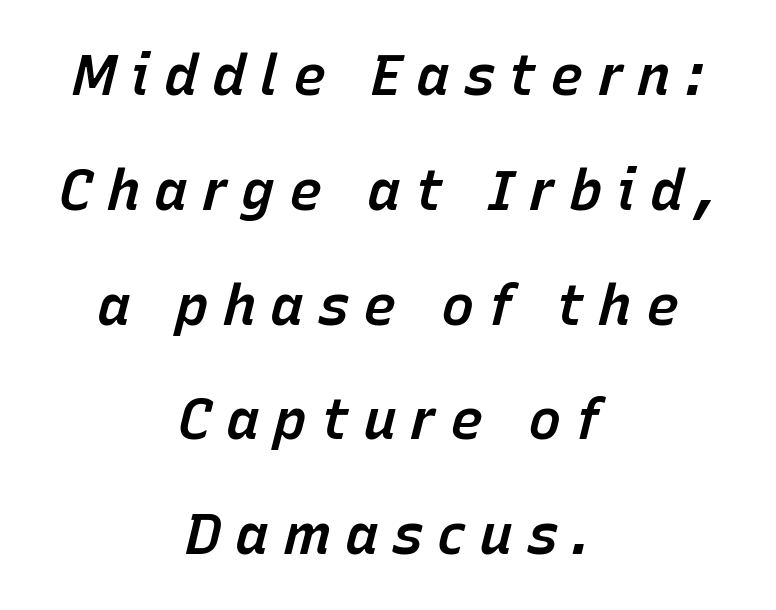
Q: Is the text bold? A: Semi-bold.
Q: Is the text italic (slanted)? A: Yes, it leans right by about 15 degrees.
Q: Is the text underlined? A: No.
Q: How is the paragraph aligned? A: Centered.
Q: Is the spacing between letters normal or unusually wide? A: Unusually wide.
Q: Is the spacing between lines tight, normal or loose? A: Loose.
Q: Width (condensed, normal, or wide)? A: Normal.
Q: Stroke contrast? A: Low.
Q: x-height? A: Medium.
Q: Monospaced? A: No.
